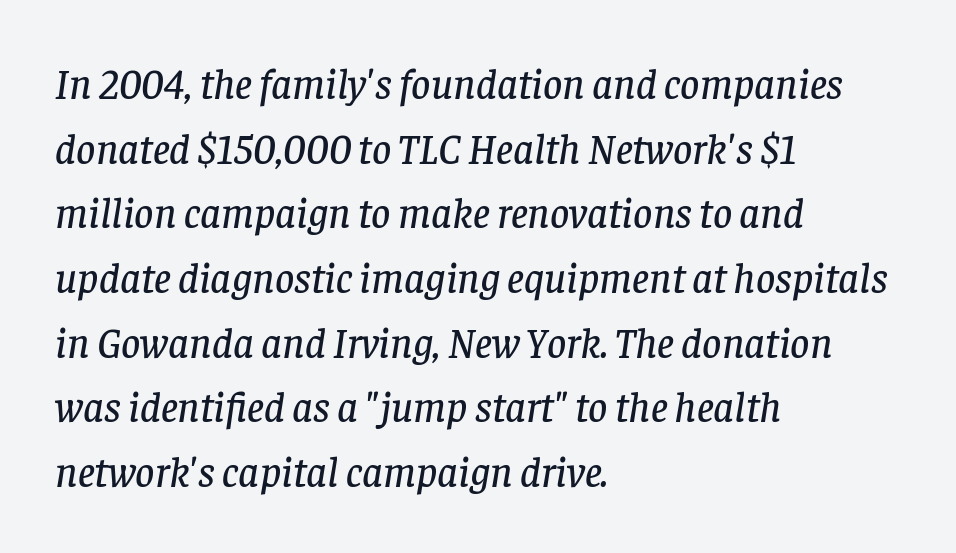
Q: Is the text italic (slanted)? A: Yes, it leans right by about 8 degrees.
Q: Is the typeface a serif or a sans-serif typeface? A: Serif.
Q: Is the text underlined? A: No.
Q: How is the paragraph aligned? A: Left-aligned.
Q: Is the spacing between letters normal or unusually wide? A: Normal.
Q: Is the spacing between lines tight, normal or loose? A: Normal.
Q: Width (condensed, normal, or wide)? A: Normal.
Q: Stroke contrast? A: Low.
Q: x-height? A: Large.
Q: Monospaced? A: No.
